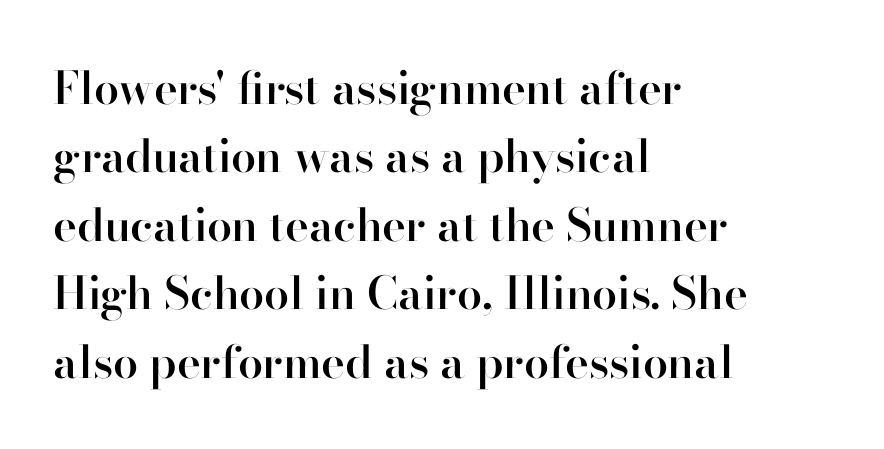
How are the letters spaced? Ordinarily, with no added tracking. The designer left line spacing at the default. Looks like regular typesetting: each glyph gets only the width it needs. The gap between lines stays unmarked. The axis of the letterforms is exactly vertical.
